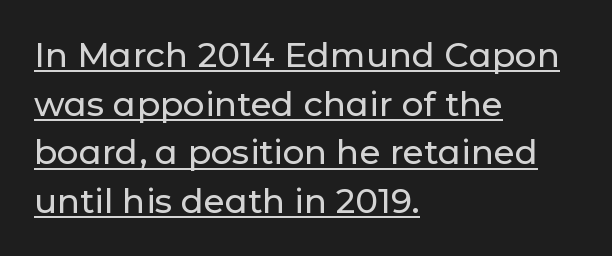
The image shows 34 px sans-serif type, upright; set left-aligned, normal line spacing (1.43x), normal letter spacing, underlined; low stroke contrast and a medium x-height.
